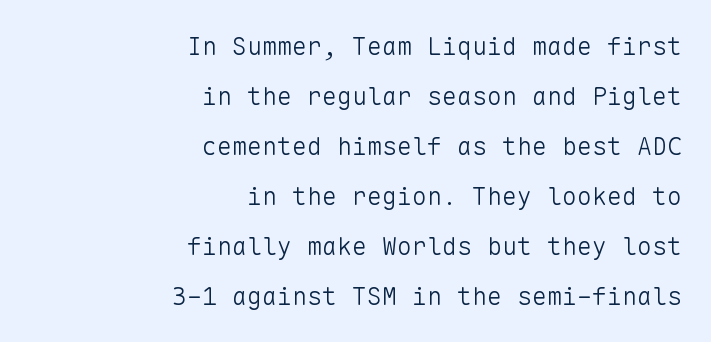
The image shows 25 px text type, upright; set right-aligned, loose line spacing (2.0x), normal letter spacing, not underlined.
